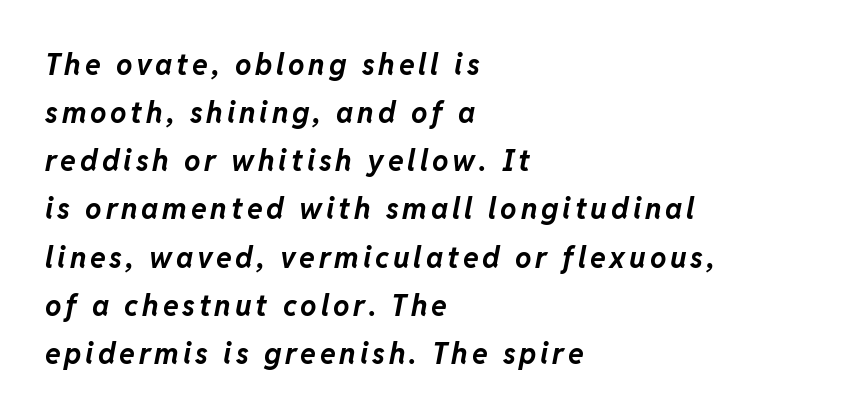
Unmarked baselines from the first word to the last. Casual observation: everything's shoved over to the left. Leading matches the norm, producing a regular column. Notice how thick the strokes are: this is what a full bold looks like. The axis of the letterforms is tilted away from vertical. Character widths vary here, with narrow letters taking less room than wide ones.
